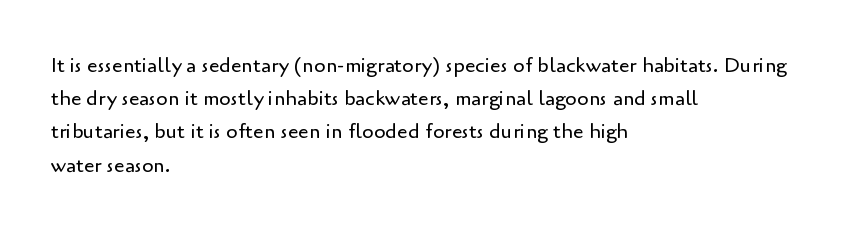
The image shows 21 px text type, upright; set left-aligned, normal line spacing (1.58x), normal letter spacing, not underlined.
